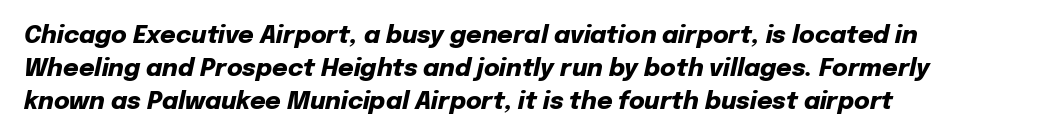
The image shows 24 px bold type, italic (leaning right); set left-aligned, normal line spacing (1.38x), normal letter spacing, not underlined.
